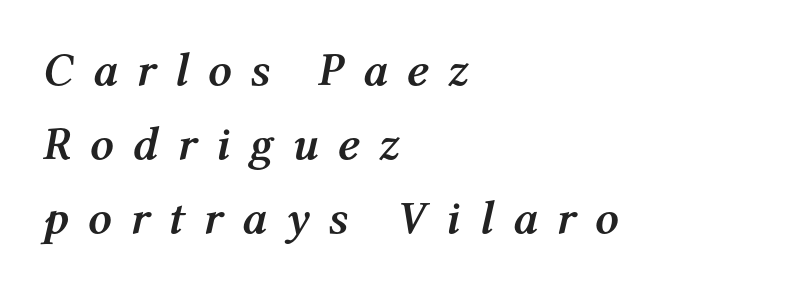
Q: Is the text bold? A: Yes.
Q: Is the text italic (slanted)? A: Yes, it leans right by about 12 degrees.
Q: Is the text underlined? A: No.
Q: How is the paragraph aligned? A: Left-aligned.
Q: Is the spacing between letters normal or unusually wide? A: Unusually wide.
Q: Is the spacing between lines tight, normal or loose? A: Normal.
Q: Width (condensed, normal, or wide)? A: Normal.
Q: Stroke contrast? A: Medium.
Q: x-height? A: Medium.
Q: Monospaced? A: No.
